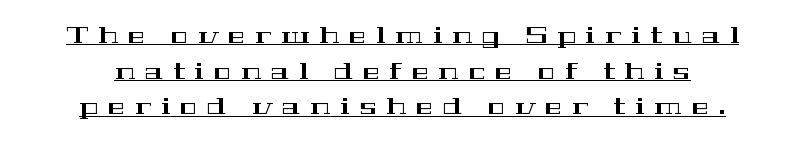
Q: Is the text italic (slanted)? A: No, it is upright.
Q: Is the text underlined? A: Yes.
Q: How is the paragraph aligned? A: Centered.
Q: Is the spacing between letters normal or unusually wide? A: Unusually wide.
Q: Is the spacing between lines tight, normal or loose? A: Normal.
